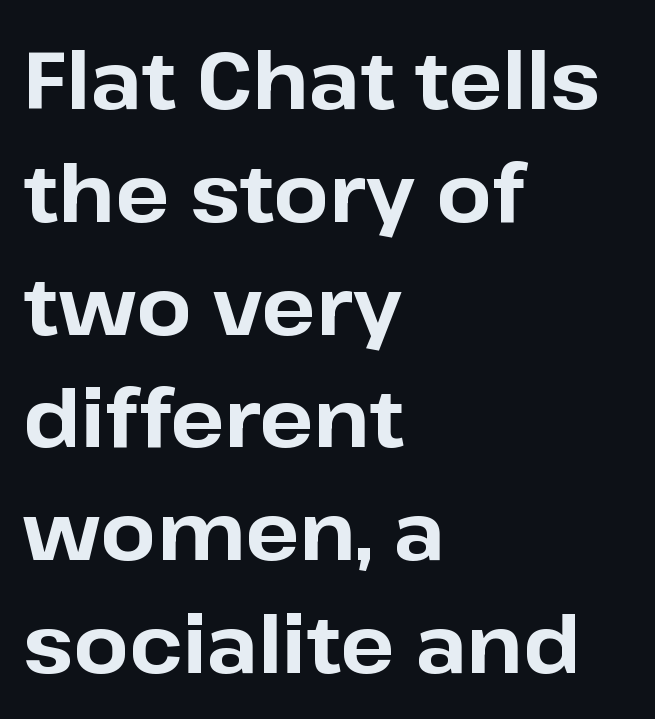
The image shows 80 px bold sans-serif type, upright; set left-aligned, normal line spacing (1.41x), normal letter spacing, not underlined; low stroke contrast and a medium x-height.
